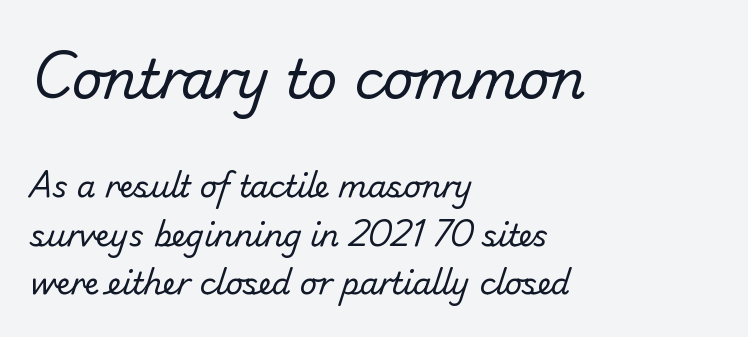
Q: Is the text bold? A: No.
Q: Is the typeface a serif or a sans-serif typeface? A: Sans-serif.
Q: Is the text underlined? A: No.
Q: How is the paragraph aligned? A: Left-aligned.
Q: Is the spacing between letters normal or unusually wide? A: Normal.
Q: Is the spacing between lines tight, normal or loose? A: Normal.
Q: Which block of text is set in a larger size, the first (top) or the second (bottom)? A: The first (top) one.
Q: Width (condensed, normal, or wide)? A: Normal.
Q: Stroke contrast? A: Low.
Q: x-height? A: Small.
Q: Monospaced? A: No.
